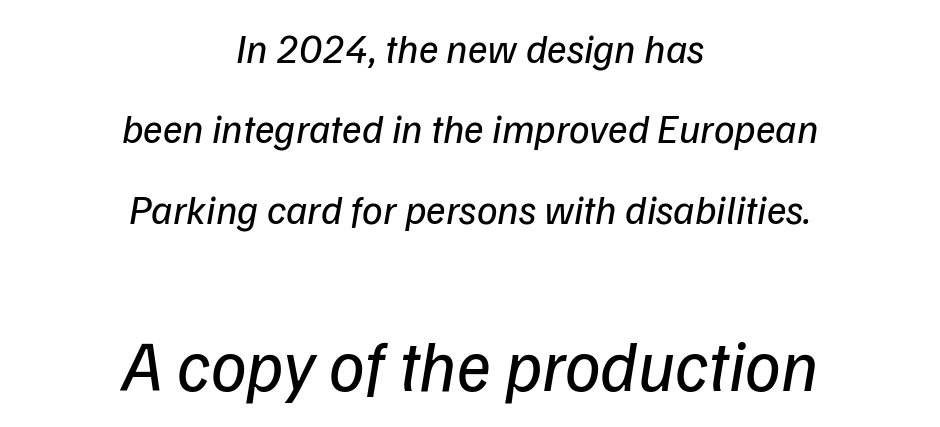
A typesetter would label this face a sans. Standard letterfit; no display-style spreading of the glyphs. The second block has been scaled up relative to the first. This is not heavy type; no bold has been used. Vertical spacing — loose. The face used here is proportionally spaced, like ordinary book or web type.
